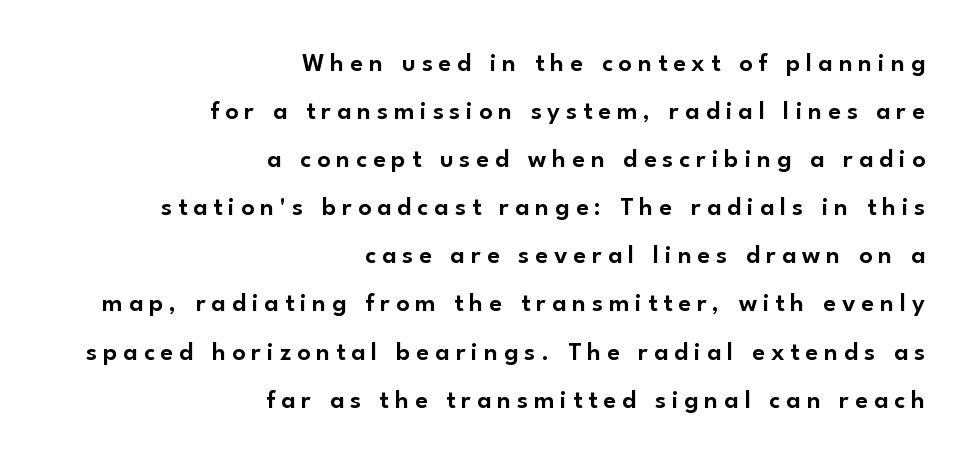
Q: Is the text italic (slanted)? A: No, it is upright.
Q: Is the text underlined? A: No.
Q: How is the paragraph aligned? A: Right-aligned.
Q: Is the spacing between letters normal or unusually wide? A: Unusually wide.
